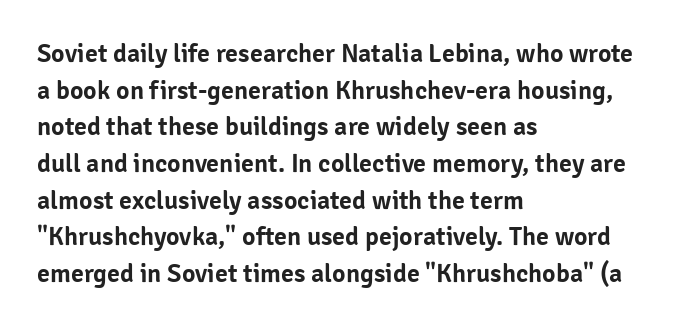
{"italic": "no", "underline": "no", "align": "left", "line_spacing": "normal", "line_spacing_ratio": 1.41, "letter_spacing": "normal", "letter_spacing_em": 0.0, "glyph_px": 26}
